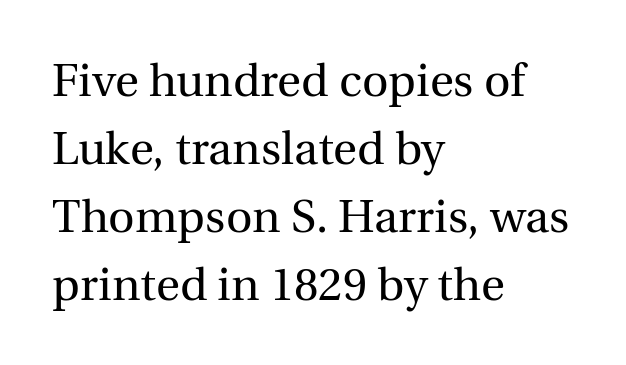
Q: Is the text bold? A: No.
Q: Is the text italic (slanted)? A: No, it is upright.
Q: Is the typeface a serif or a sans-serif typeface? A: Serif.
Q: Is the text underlined? A: No.
Q: How is the paragraph aligned? A: Left-aligned.
Q: Is the spacing between letters normal or unusually wide? A: Normal.
Q: Is the spacing between lines tight, normal or loose? A: Normal.
Q: Width (condensed, normal, or wide)? A: Normal.
Q: x-height? A: Medium.
Q: Monospaced? A: No.
